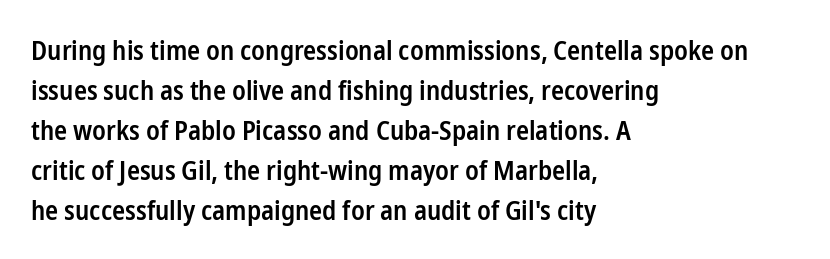
{"italic": "no", "bold": "semi", "underline": "no", "align": "left", "line_spacing": "normal", "line_spacing_ratio": 1.48, "letter_spacing": "normal", "letter_spacing_em": 0.0, "glyph_px": 27}
